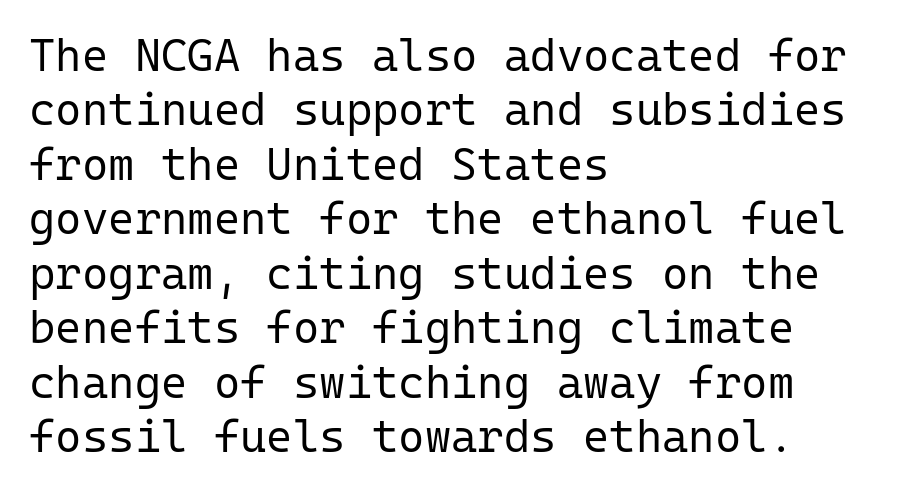
The image shows 45 px regular-weight sans-serif type, upright, monospaced; set left-aligned, line spacing 1.21x, normal letter spacing, not underlined; low stroke contrast and a medium x-height.
